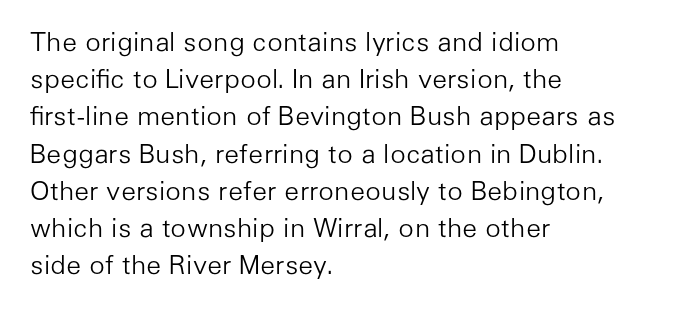
Q: Is the text bold? A: No.
Q: Is the text italic (slanted)? A: No, it is upright.
Q: Is the text underlined? A: No.
Q: How is the paragraph aligned? A: Left-aligned.
Q: Is the spacing between letters normal or unusually wide? A: Normal.
Q: Is the spacing between lines tight, normal or loose? A: Normal.
